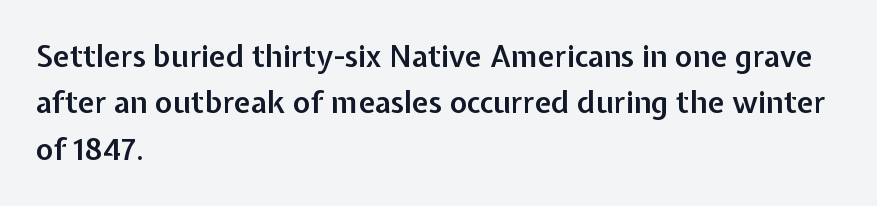
{"serif": "no", "italic": "no", "bold": "semi", "weight": "semibold", "width": "normal", "stroke_contrast": "low", "x_height": "medium", "monospaced": "no", "underline": "no", "align": "left", "line_spacing": "normal", "line_spacing_ratio": 1.55, "letter_spacing": "normal", "letter_spacing_em": 0.0, "glyph_px": 30}
